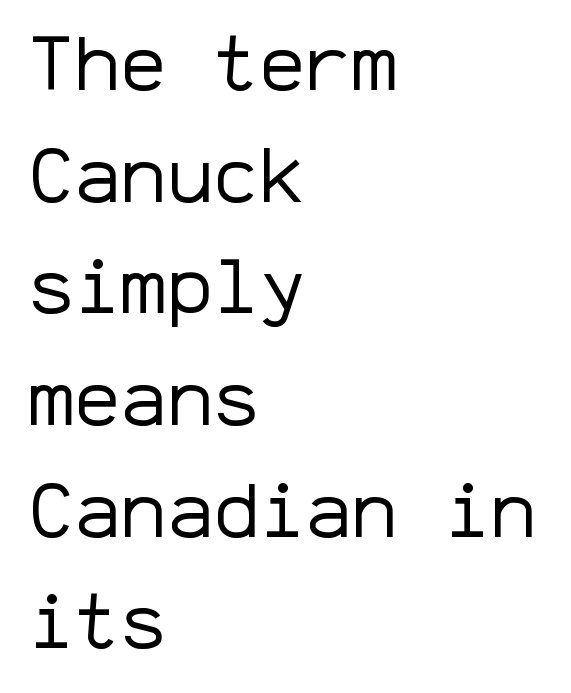
The image shows 77 px regular-weight sans-serif type, upright, monospaced; set left-aligned, normal line spacing (1.45x), normal letter spacing, not underlined; low stroke contrast and a medium x-height.
